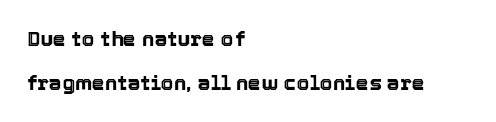
Q: Is the text italic (slanted)? A: No, it is upright.
Q: Is the text underlined? A: No.
Q: How is the paragraph aligned? A: Left-aligned.
Q: Is the spacing between letters normal or unusually wide? A: Normal.
Q: Is the spacing between lines tight, normal or loose? A: Loose.
